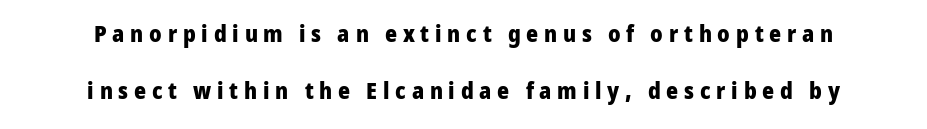
{"italic": "no", "bold": "yes", "underline": "no", "align": "center", "line_spacing": "loose", "line_spacing_ratio": 2.46, "letter_spacing": "wide", "letter_spacing_em": 0.25, "glyph_px": 23}
